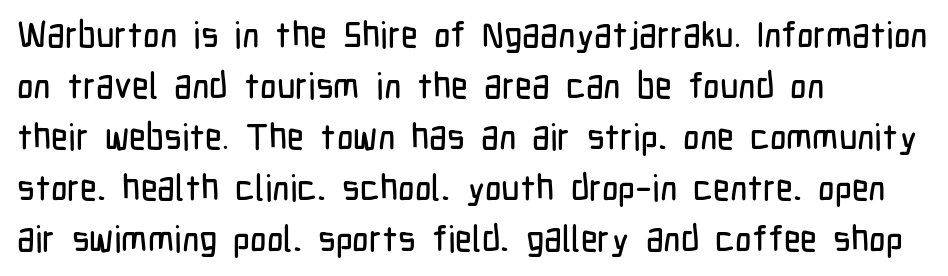
Q: Is the text italic (slanted)? A: No, it is upright.
Q: Is the typeface a serif or a sans-serif typeface? A: Sans-serif.
Q: Is the text underlined? A: No.
Q: How is the paragraph aligned? A: Left-aligned.
Q: Is the spacing between letters normal or unusually wide? A: Normal.
Q: Is the spacing between lines tight, normal or loose? A: Normal.
Q: Width (condensed, normal, or wide)? A: Condensed.
Q: Stroke contrast? A: Low.
Q: x-height? A: Medium.
Q: Monospaced? A: No.
